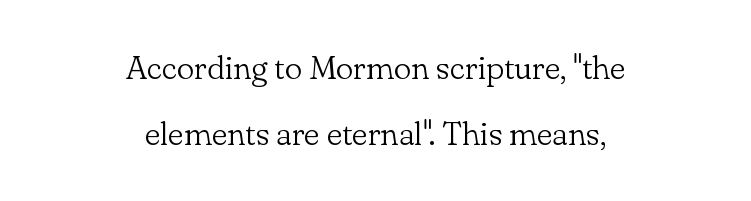
{"serif": "yes", "italic": "no", "bold": "no", "weight": "light", "width": "normal", "stroke_contrast": "low", "x_height": "small", "monospaced": "no", "underline": "no", "align": "center", "line_spacing": "loose", "line_spacing_ratio": 2.01, "letter_spacing": "normal", "letter_spacing_em": 0.0, "glyph_px": 33}
